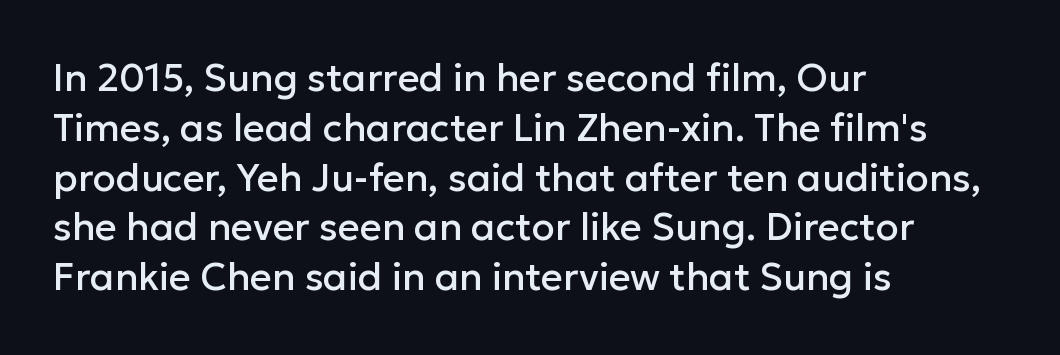
Q: Is the text italic (slanted)? A: No, it is upright.
Q: Is the typeface a serif or a sans-serif typeface? A: Sans-serif.
Q: Is the text underlined? A: No.
Q: How is the paragraph aligned? A: Left-aligned.
Q: Is the spacing between letters normal or unusually wide? A: Normal.
Q: Is the spacing between lines tight, normal or loose? A: Normal.
Q: Width (condensed, normal, or wide)? A: Normal.
Q: Stroke contrast? A: Low.
Q: x-height? A: Medium.
Q: Monospaced? A: No.
